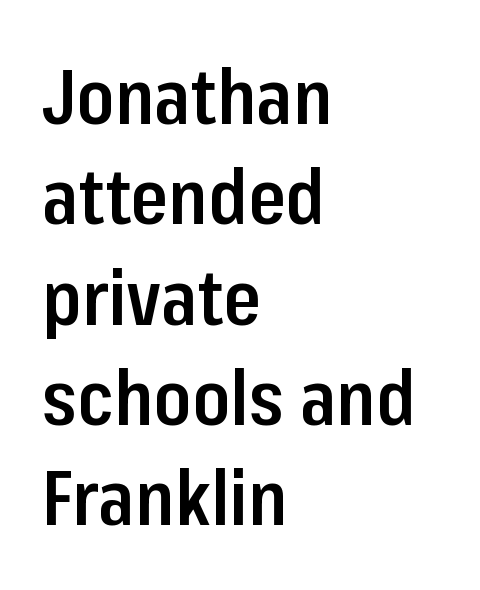
Q: Is the text bold? A: Semi-bold.
Q: Is the text italic (slanted)? A: No, it is upright.
Q: Is the typeface a serif or a sans-serif typeface? A: Sans-serif.
Q: Is the text underlined? A: No.
Q: How is the paragraph aligned? A: Left-aligned.
Q: Is the spacing between letters normal or unusually wide? A: Normal.
Q: Is the spacing between lines tight, normal or loose? A: Normal.
Q: Width (condensed, normal, or wide)? A: Condensed.
Q: Stroke contrast? A: Low.
Q: x-height? A: Medium.
Q: Monospaced? A: No.
